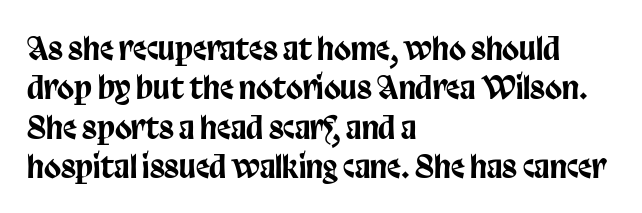
Leading: standard. Tracking here is standard; glyphs follow each other at the usual distance. A typesetter would label this face a sans. Words float on clear page, feet unadorned. Think of a printed novel: that variable character pitch is what you see here.
